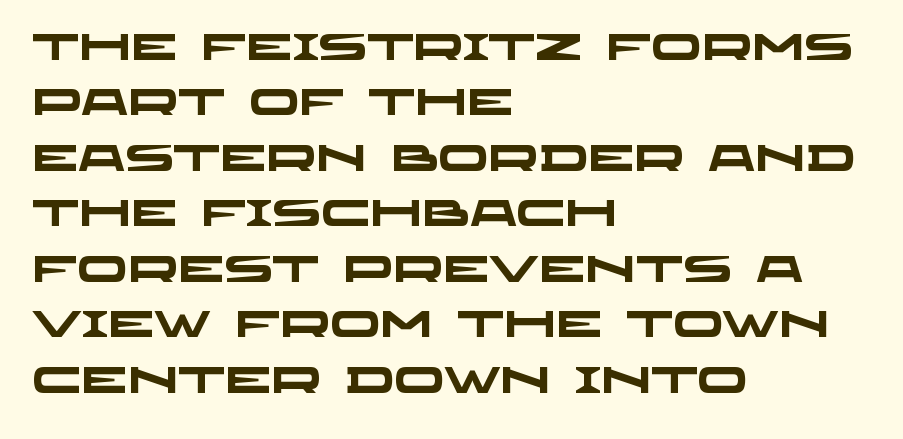
Descenders are the only things crossing below the line. Emphasis by weight is at full strength: bold. Note the varied advance widths — an 'i' is clearly narrower than an 'm'. No extra tracking has been applied to these lines. The face used here is a sans, in the tradition of grotesques and geometrics. Vertical spacing — default.
